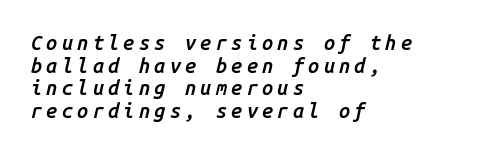
The image shows 20 px text type, italic (leaning right); set left-aligned, tight line spacing (1.13x), unusually wide letter spacing (+0.21 em), not underlined.
